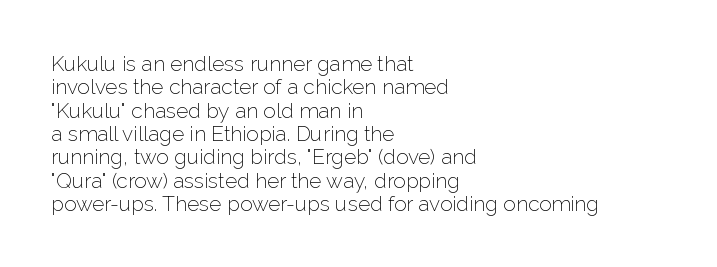
The image shows 21 px text type, upright; set left-aligned, tight line spacing (1.11x), normal letter spacing, not underlined.
